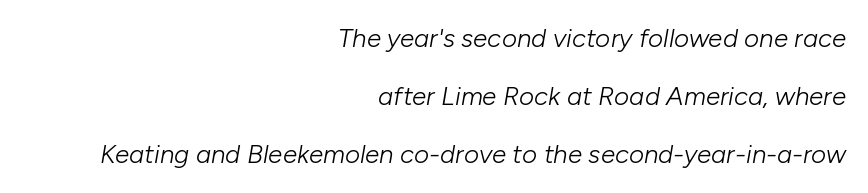
The image shows 26 px text type, italic (leaning right); set right-aligned, loose line spacing (2.24x), normal letter spacing, not underlined.
